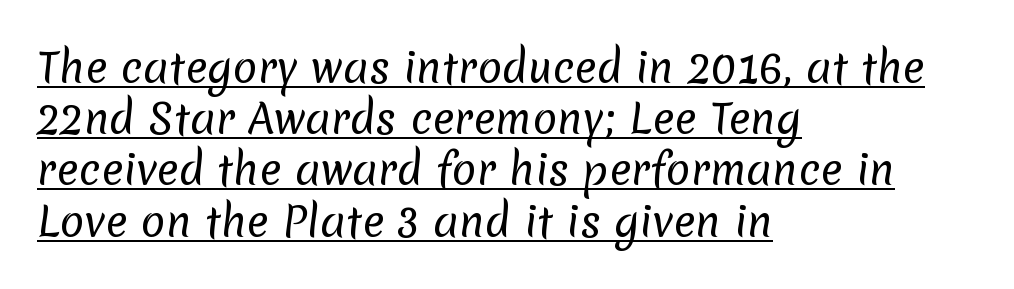
Tracking value appears to be zero — textbook default spacing. The compositor pushed each line to the left boundary. This sample uses a sans-serif face. How would I describe the line gaps? Plain and ordinary.
